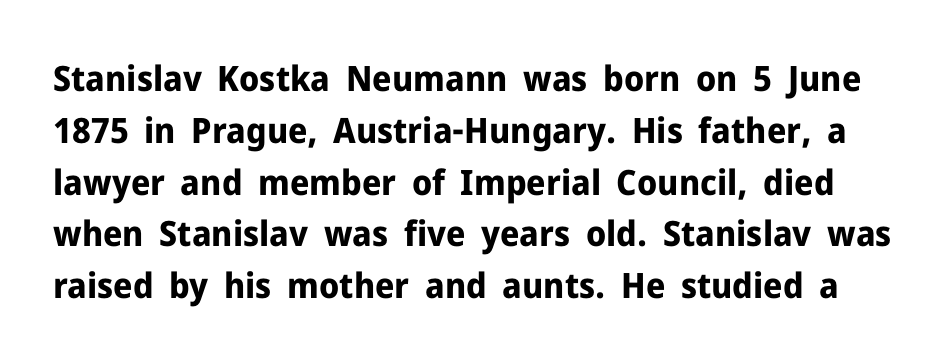
Interline gaps are of average width in this sample. As a designer I'd log this as weight 700, bold. Descenders are the only things crossing below the line. Font category for this specimen: sans-serif.
